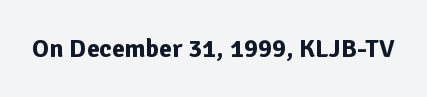
Only glyphs here, with clear space below each row. Rendered with straight, roman letterforms. The glyphs have the mass of a bold cut. Observe the ordinary spacing: letters are neighbours, not strangers.
